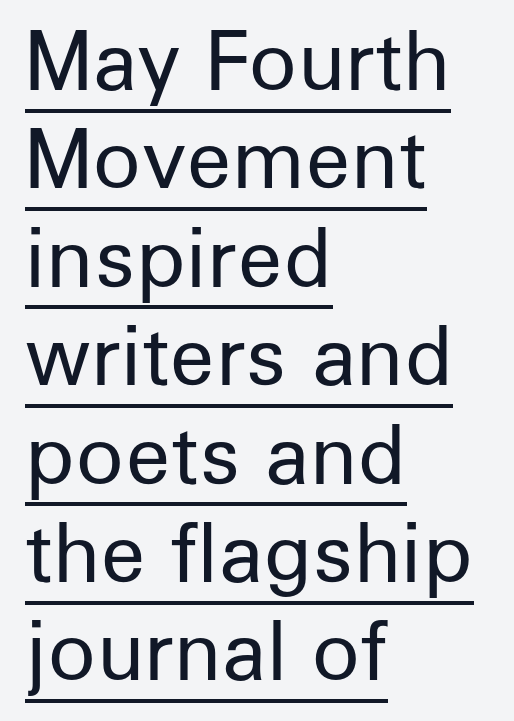
Compared with a typical body face, this is equally light or lighter still. Between one letter and the next there's only the usual sliver of space. Do the characters align in a grid? No, the font is proportional. This is underlined copy, the kind a proofreader might mark for attention.
